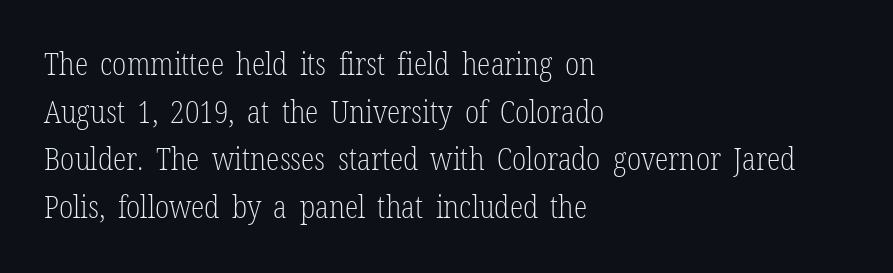
Leading matches the norm, producing a regular column. Each row of text sits above clean, open space. This rendering leaves character spacing at its baseline value. Does the copy run flush right? No — it runs flush left.
